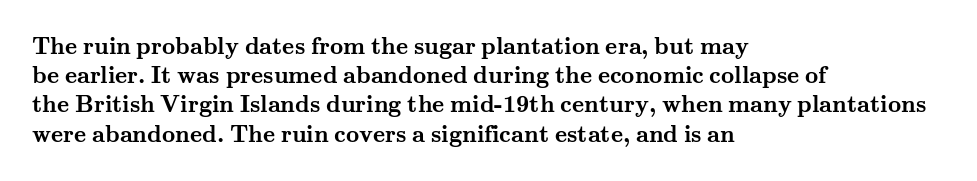
Is the block centered? No — it sits flush against the left margin. Strong, thick strokes mark this as bold type. Plain, unruled lines of type. Nothing unusual about the tracking: characters are spaced as the font intends. When letters stand straight like this, we call the style roman or upright. One glance says typical: line gaps are just what's usual.
